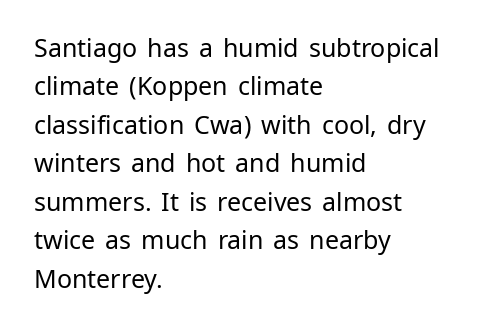
This sample uses an upright cut, with every glyph sitting square on the baseline. The string is rendered with underlining switched off. Tracking value appears to be zero — textbook default spacing. The lines in this sample share a left origin and differ only in where they stop. Vertical spacing — default.
